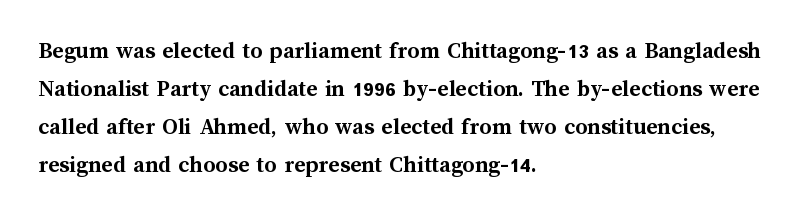
Q: Is the text bold? A: Yes.
Q: Is the text italic (slanted)? A: No, it is upright.
Q: Is the text underlined? A: No.
Q: How is the paragraph aligned? A: Left-aligned.
Q: Is the spacing between letters normal or unusually wide? A: Normal.
Q: Is the spacing between lines tight, normal or loose? A: Normal.
